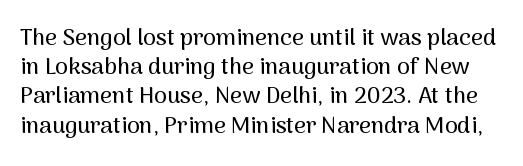
The image shows 23 px text type, upright; set normal line spacing (1.27x), normal letter spacing, not underlined.
